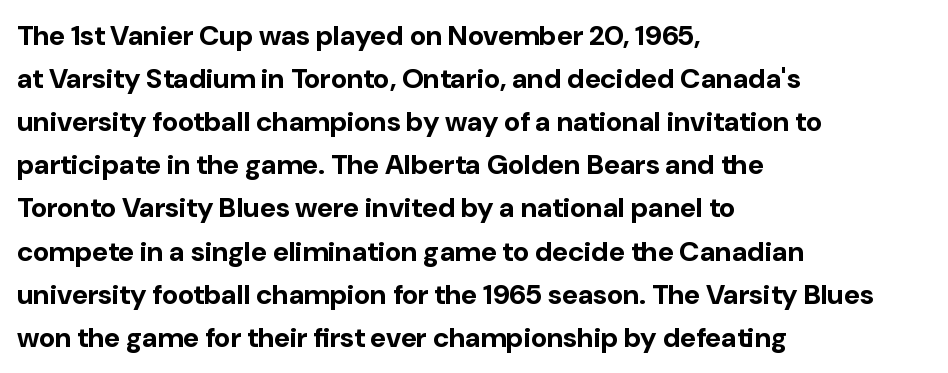
Q: Is the text bold? A: Yes.
Q: Is the text italic (slanted)? A: No, it is upright.
Q: Is the typeface a serif or a sans-serif typeface? A: Sans-serif.
Q: Is the text underlined? A: No.
Q: How is the paragraph aligned? A: Left-aligned.
Q: Is the spacing between letters normal or unusually wide? A: Normal.
Q: Is the spacing between lines tight, normal or loose? A: Normal.
Q: Width (condensed, normal, or wide)? A: Normal.
Q: Stroke contrast? A: Low.
Q: x-height? A: Medium.
Q: Monospaced? A: No.
